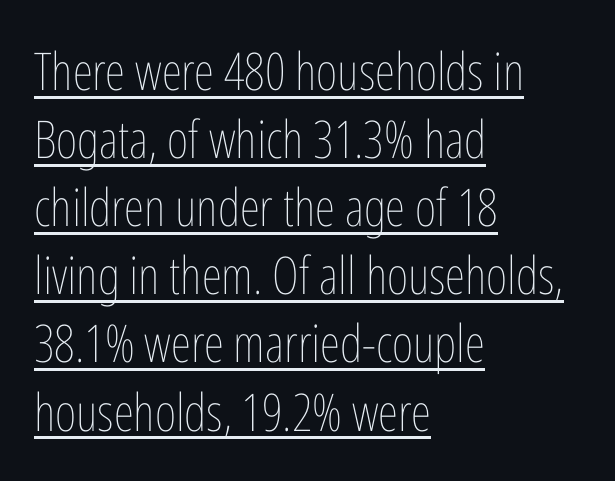
Q: Is the text bold? A: No.
Q: Is the text italic (slanted)? A: No, it is upright.
Q: Is the text underlined? A: Yes.
Q: How is the paragraph aligned? A: Left-aligned.
Q: Is the spacing between letters normal or unusually wide? A: Normal.
Q: Is the spacing between lines tight, normal or loose? A: Normal.
Q: Width (condensed, normal, or wide)? A: Condensed.
Q: Stroke contrast? A: Low.
Q: x-height? A: Medium.
Q: Monospaced? A: No.
